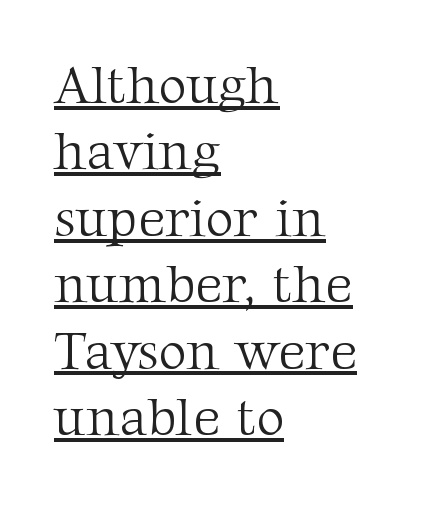
Q: Is the text bold? A: No.
Q: Is the text italic (slanted)? A: No, it is upright.
Q: Is the typeface a serif or a sans-serif typeface? A: Serif.
Q: Is the text underlined? A: Yes.
Q: How is the paragraph aligned? A: Left-aligned.
Q: Is the spacing between letters normal or unusually wide? A: Normal.
Q: Width (condensed, normal, or wide)? A: Normal.
Q: Stroke contrast? A: Medium.
Q: x-height? A: Medium.
Q: Monospaced? A: No.
